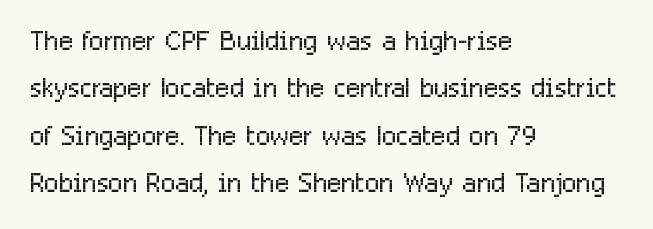
The image shows 38 px light, condensed sans-serif type, upright; set left-aligned, normal line spacing (1.25x), normal letter spacing, not underlined; low stroke contrast and a medium x-height.
